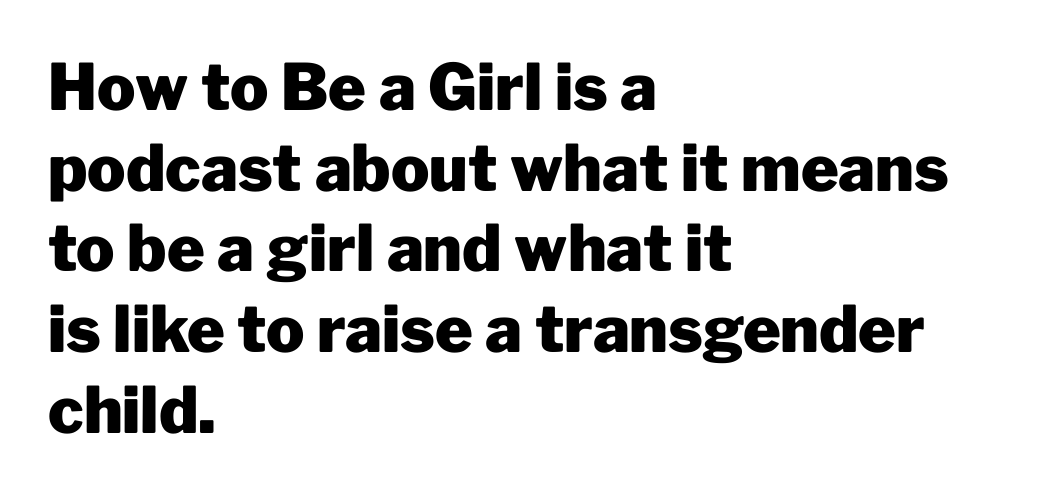
Posture: upright roman. Descenders are the only things crossing below the line. The face used here is proportionally spaced, like ordinary book or web type. Short and long lines alike share a common starting point at left.
